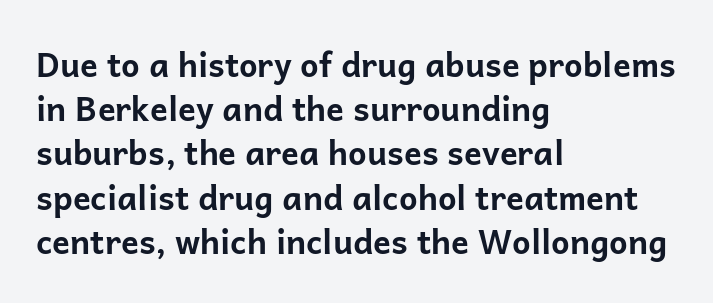
A dark, heavy texture on the line: the type is bold. Do the characters align in a grid? No, the font is proportional. Characters follow at the spacing the type designer built in. The type sits square on the baseline with zero lean. Clear beneath every line of the passage. The rendering anchors every line to the left-hand side.
